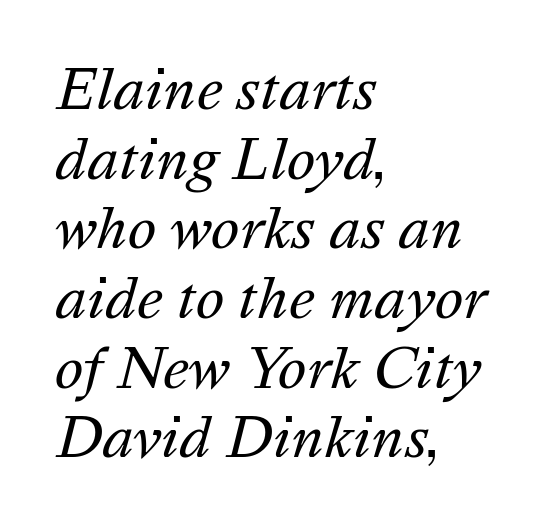
Each row of text sits above clean, open space. The typesetter chose a ragged-right arrangement here. A typesetter would mark this as italic. Do the characters align in a grid? No, the font is proportional.
